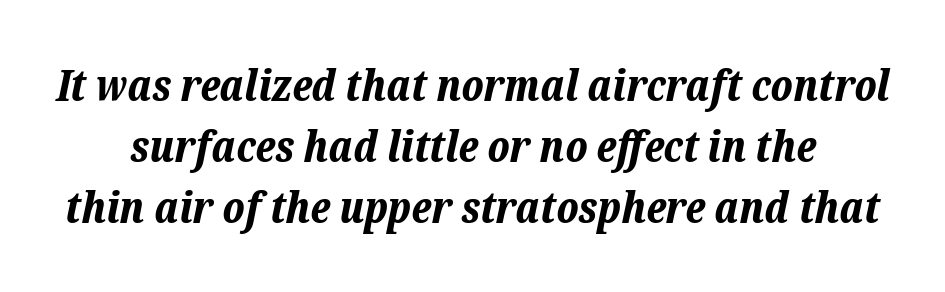
These lines are rendered in a variable-pitch font. Notice how the stems are inclined rather than vertical — that's the hallmark of italics. A dark, heavy texture on the line: the type is bold. Glyph-to-glyph distance matches everyday printed text. Type without underlining. Notice how descenders clear the ascenders below comfortably — that's standard leading.
